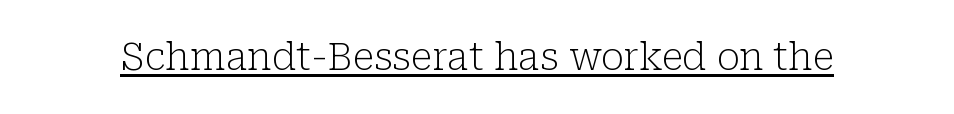
Q: Is the text bold? A: No.
Q: Is the text italic (slanted)? A: No, it is upright.
Q: Is the typeface a serif or a sans-serif typeface? A: Serif.
Q: Is the text underlined? A: Yes.
Q: Is the spacing between letters normal or unusually wide? A: Normal.
Q: Width (condensed, normal, or wide)? A: Normal.
Q: Stroke contrast? A: Low.
Q: x-height? A: Medium.
Q: Monospaced? A: No.
